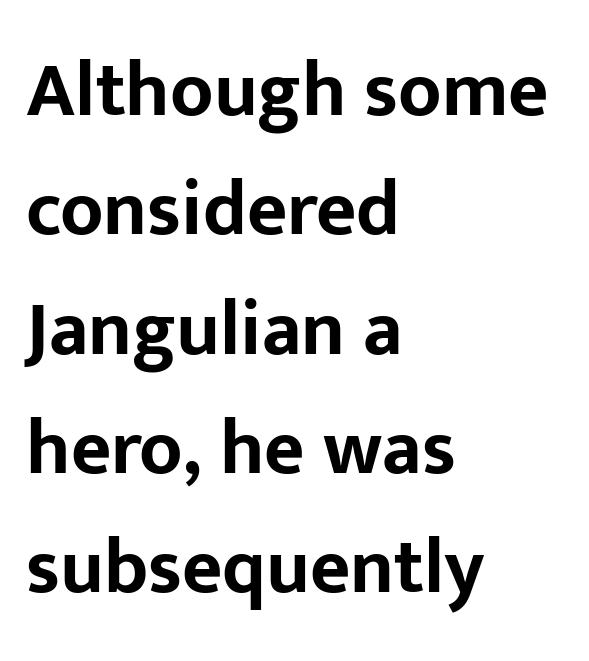
{"serif": "no", "italic": "no", "bold": "yes", "weight": "bold", "width": "normal", "stroke_contrast": "low", "x_height": "medium", "monospaced": "no", "underline": "no", "align": "left", "line_spacing": "normal", "line_spacing_ratio": 1.53, "letter_spacing": "normal", "letter_spacing_em": 0.0, "glyph_px": 78}
